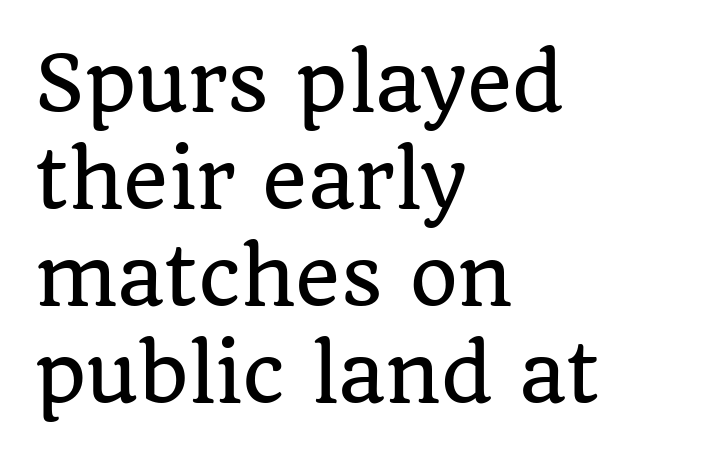
The image shows 77 px serif type, upright; set left-aligned, normal line spacing (1.26x), normal letter spacing, not underlined; low stroke contrast and a large x-height.
